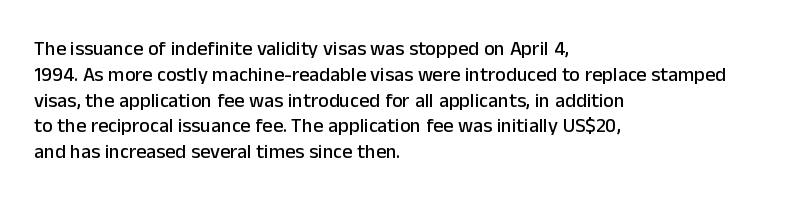
Q: Is the text italic (slanted)? A: No, it is upright.
Q: Is the text underlined? A: No.
Q: How is the paragraph aligned? A: Left-aligned.
Q: Is the spacing between letters normal or unusually wide? A: Normal.
Q: Is the spacing between lines tight, normal or loose? A: Normal.
